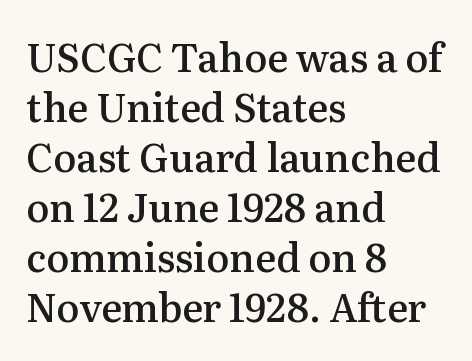
Q: Is the text bold? A: Semi-bold.
Q: Is the text italic (slanted)? A: No, it is upright.
Q: Is the typeface a serif or a sans-serif typeface? A: Serif.
Q: Is the text underlined? A: No.
Q: How is the paragraph aligned? A: Left-aligned.
Q: Is the spacing between letters normal or unusually wide? A: Normal.
Q: Is the spacing between lines tight, normal or loose? A: Normal.
Q: Width (condensed, normal, or wide)? A: Normal.
Q: Stroke contrast? A: Medium.
Q: x-height? A: Medium.
Q: Monospaced? A: No.
